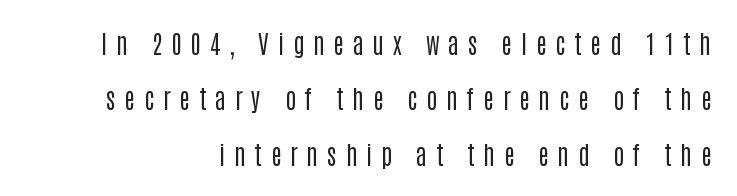
Unbolded letterforms with no extra heft. Each new line begins a long way beneath the previous one. Unmarked baselines from the first word to the last. The letters are spread apart with noticeably loose tracking. Vertical strokes here are truly vertical.
